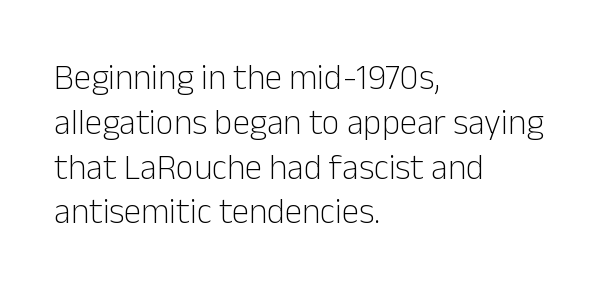
Honestly, there is no underline to notice here at all. This reads as an unemphasized weight, regular at the heaviest. Quick note: not italic, upright. A typesetter would call this proportional, since set widths differ per character.
